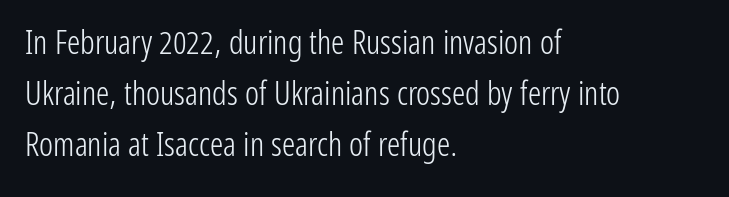
Posture: upright roman. Looks like regular typesetting: each glyph gets only the width it needs. The paragraph has a hard left edge and a soft right edge. A quiet, ordinary-to-light weight characterises the typeface.
